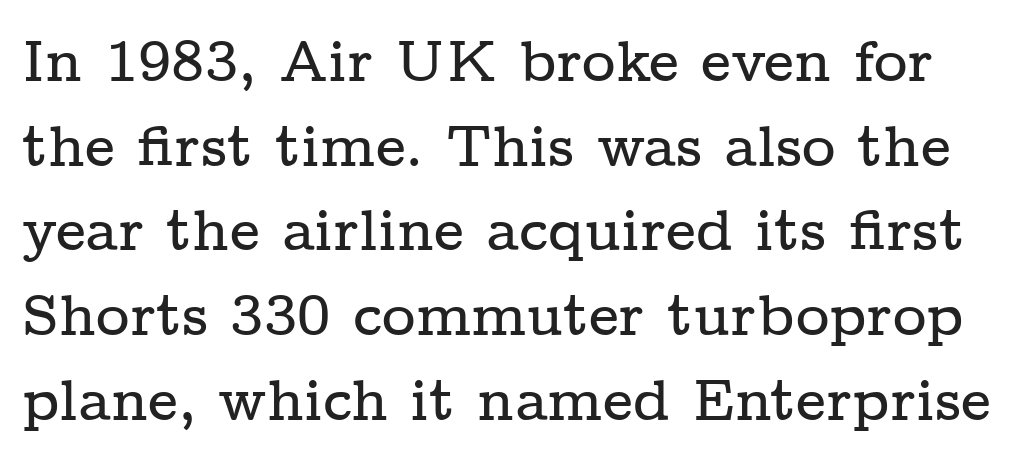
The image shows 58 px wide serif type, upright; set normal line spacing (1.46x), normal letter spacing, not underlined; low stroke contrast and a medium x-height.
